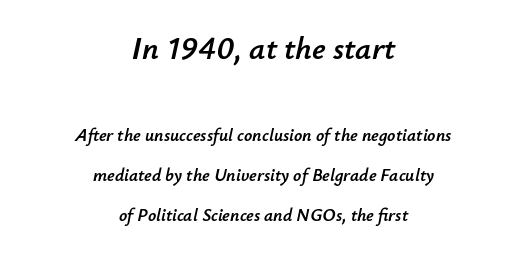
{"italic": "yes", "lean": "right", "slant_degrees": 12, "width": "normal", "stroke_contrast": "low", "x_height": "small", "monospaced": "no", "underline": "no", "align": "center", "line_spacing": "loose", "line_spacing_ratio": 2.23, "letter_spacing": "normal", "letter_spacing_em": 0.0, "larger_block": "first", "size_ratio": 1.78, "glyph_px": 32}
